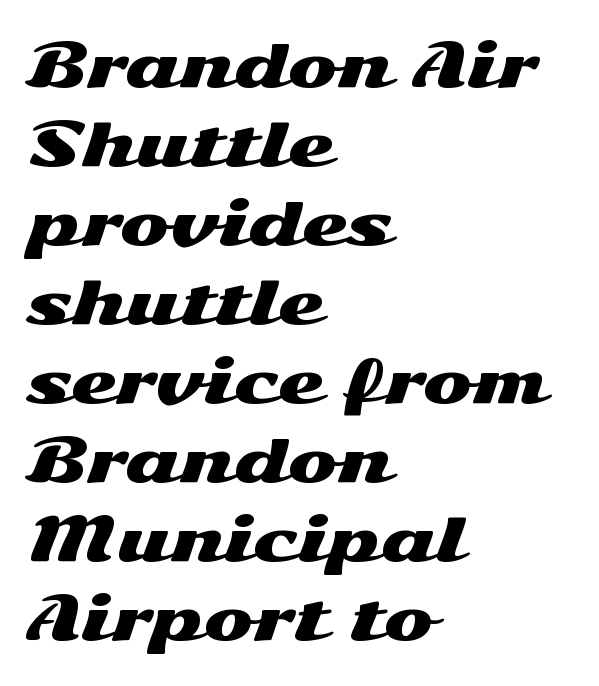
Q: Is the text italic (slanted)? A: Yes.
Q: Is the typeface a serif or a sans-serif typeface? A: Sans-serif.
Q: Is the text underlined? A: No.
Q: How is the paragraph aligned? A: Left-aligned.
Q: Is the spacing between letters normal or unusually wide? A: Normal.
Q: Is the spacing between lines tight, normal or loose? A: Normal.
Q: Width (condensed, normal, or wide)? A: Wide.
Q: Stroke contrast? A: Medium.
Q: x-height? A: Medium.
Q: Monospaced? A: No.
